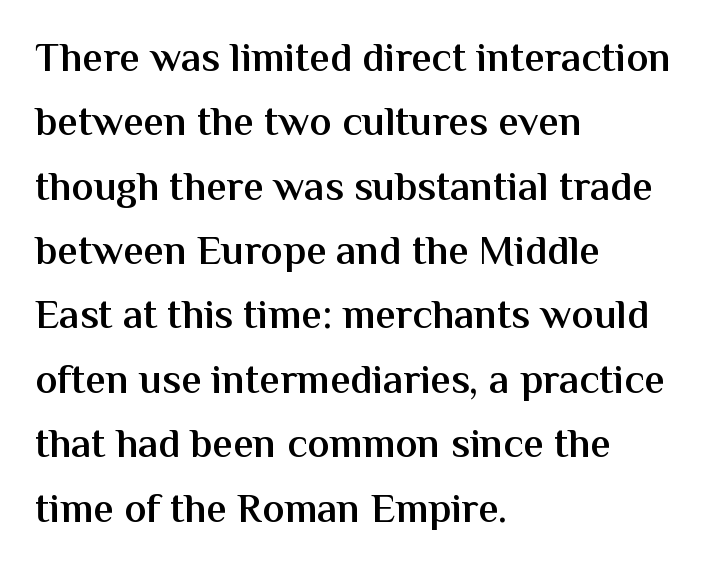
{"serif": "no", "italic": "no", "bold": "semi", "weight": "semibold", "width": "normal", "stroke_contrast": "medium", "x_height": "medium", "monospaced": "no", "underline": "no", "align": "left", "line_spacing": "normal", "line_spacing_ratio": 1.57, "letter_spacing": "normal", "letter_spacing_em": 0.0, "glyph_px": 41}
